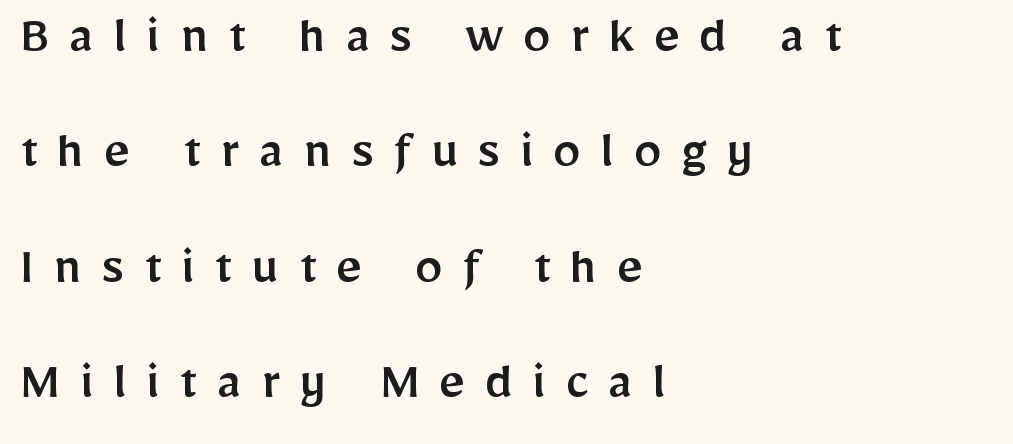
Q: Is the text italic (slanted)? A: No, it is upright.
Q: Is the typeface a serif or a sans-serif typeface? A: Sans-serif.
Q: Is the text underlined? A: No.
Q: How is the paragraph aligned? A: Left-aligned.
Q: Is the spacing between letters normal or unusually wide? A: Unusually wide.
Q: Is the spacing between lines tight, normal or loose? A: Loose.
Q: Width (condensed, normal, or wide)? A: Normal.
Q: Stroke contrast? A: Low.
Q: x-height? A: Medium.
Q: Monospaced? A: No.
